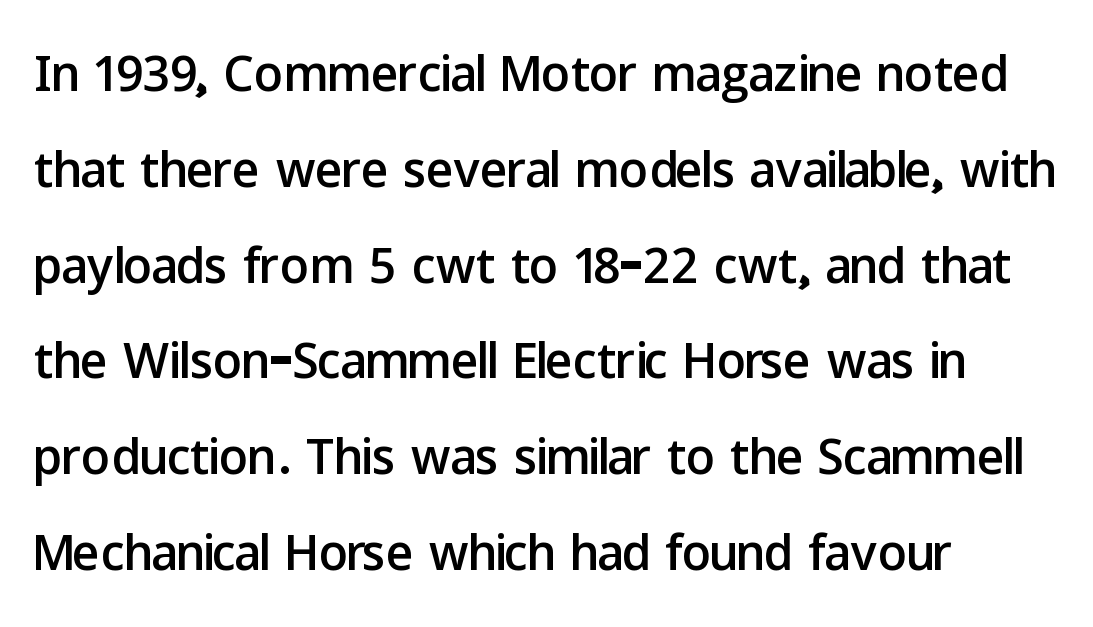
{"serif": "no", "italic": "no", "width": "normal", "stroke_contrast": "low", "x_height": "medium", "monospaced": "no", "underline": "no", "align": "left", "line_spacing": "normal", "line_spacing_ratio": 1.33, "letter_spacing": "normal", "letter_spacing_em": 0.0, "glyph_px": 72}
